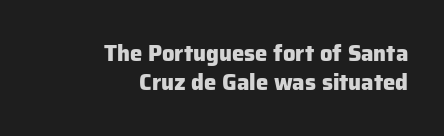
The image shows 22 px bold type, upright; set right-aligned, normal line spacing (1.3x), normal letter spacing, not underlined.
